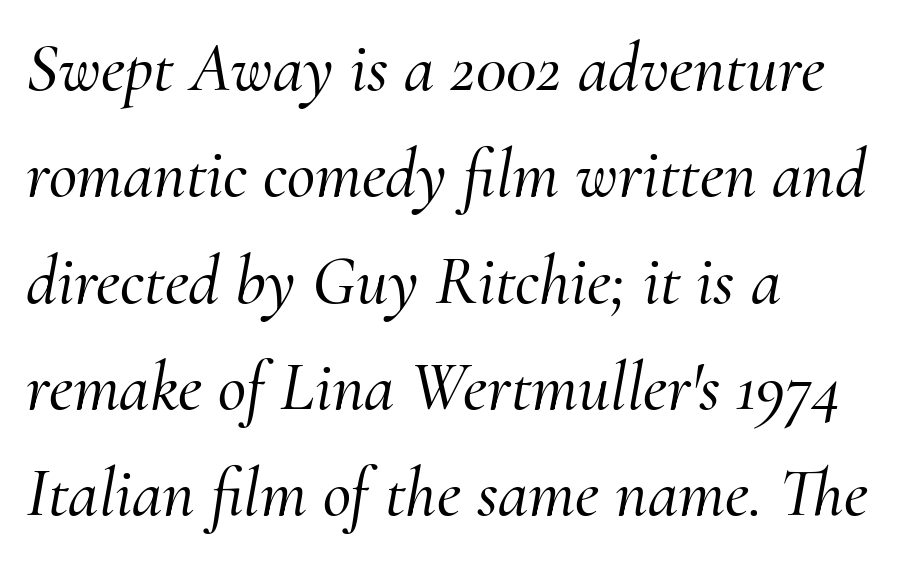
The image shows 69 px serif type, italic (leaning right); set left-aligned, normal line spacing (1.54x), normal letter spacing, not underlined; medium stroke contrast and a small x-height.
